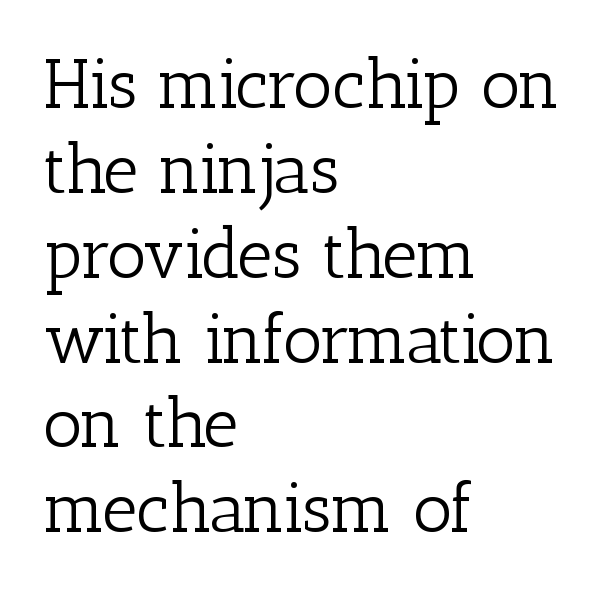
The image shows 69 px light serif type, upright; set left-aligned, line spacing 1.23x, normal letter spacing, not underlined; low stroke contrast and a medium x-height.
